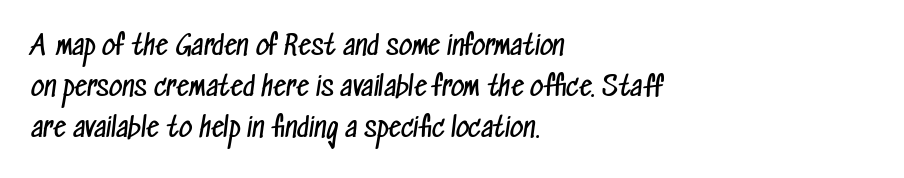
The passage shown stacks its lines at a standard gap. The characters are drawn with everyday or finer stroke widths. Line starts are locked; line ends wander. A typesetter would call this zero additional tracking. The zone under the glyphs is completely vacant.
